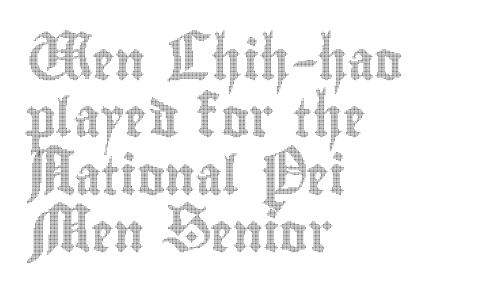
Nobody drew a line under any word here. Default kerning and tracking; the words read as compact shapes. Compared with a centered layout, this one pins lines to the left instead. A normal amount of white space separates one row of letters from the next. Do the characters align in a grid? No, the font is proportional.
